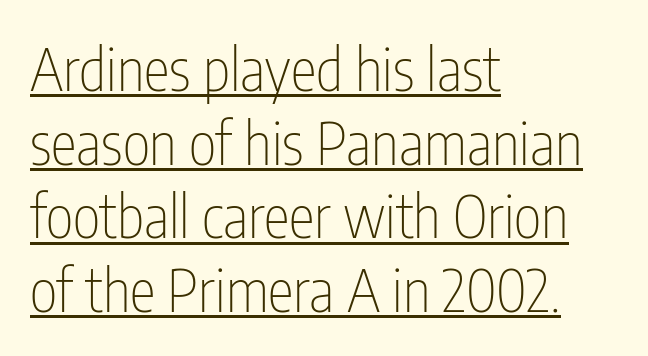
The image shows 59 px thin, condensed sans-serif type, upright; set left-aligned, normal line spacing (1.25x), normal letter spacing, underlined; low stroke contrast and a medium x-height.
